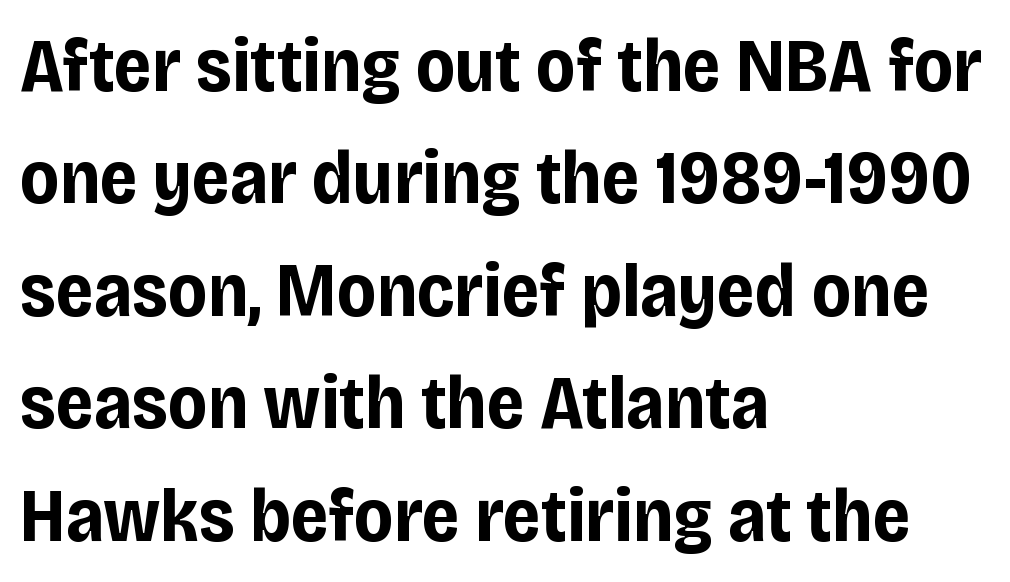
{"serif": "no", "italic": "no", "bold": "yes", "weight": "bold", "width": "condensed", "stroke_contrast": "low", "x_height": "large", "monospaced": "no", "underline": "no", "align": "left", "line_spacing": "normal", "line_spacing_ratio": 1.48, "letter_spacing": "normal", "letter_spacing_em": 0.0, "glyph_px": 76}
